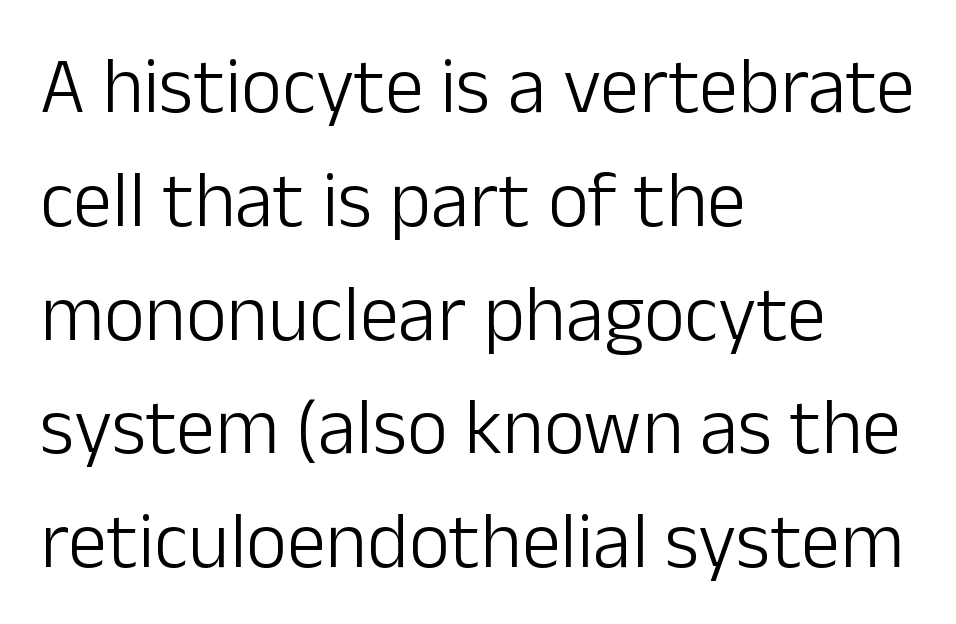
{"serif": "no", "italic": "no", "bold": "no", "weight": "light", "width": "normal", "stroke_contrast": "low", "x_height": "medium", "monospaced": "no", "underline": "no", "align": "left", "line_spacing": "normal", "line_spacing_ratio": 1.44, "letter_spacing": "normal", "letter_spacing_em": 0.0, "glyph_px": 79}
